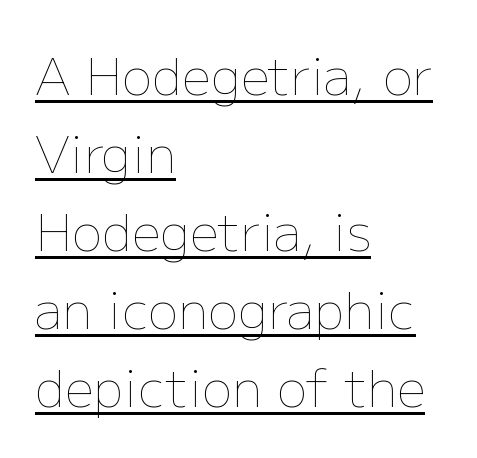
{"italic": "no", "bold": "no", "weight": "thin", "width": "normal", "stroke_contrast": "low", "x_height": "medium", "monospaced": "no", "underline": "yes", "align": "left", "line_spacing": "normal", "line_spacing_ratio": 1.53, "letter_spacing": "normal", "letter_spacing_em": 0.0, "glyph_px": 51}
